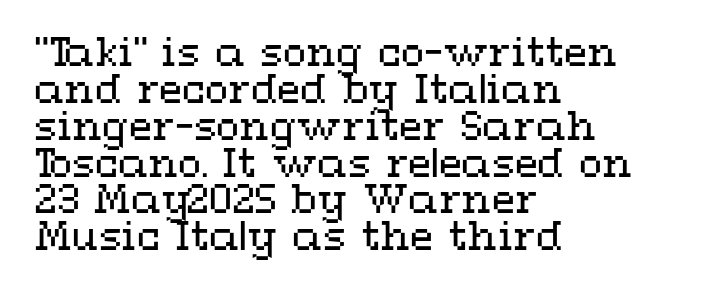
Character widths vary here, with narrow letters taking less room than wide ones. The face used here is rendered with its standard letterfit. Very little white space separates one row of letters from the next. Vertical stems look standard width or narrower in stroke.
